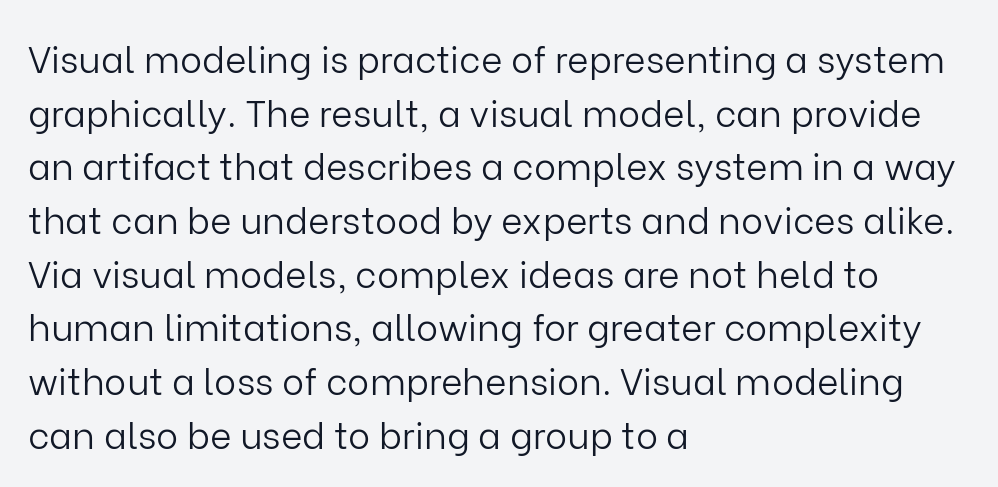
Q: Is the text bold? A: No.
Q: Is the text italic (slanted)? A: No, it is upright.
Q: Is the typeface a serif or a sans-serif typeface? A: Sans-serif.
Q: Is the text underlined? A: No.
Q: How is the paragraph aligned? A: Left-aligned.
Q: Is the spacing between letters normal or unusually wide? A: Normal.
Q: Is the spacing between lines tight, normal or loose? A: Normal.
Q: Width (condensed, normal, or wide)? A: Normal.
Q: Stroke contrast? A: Low.
Q: x-height? A: Medium.
Q: Monospaced? A: No.
